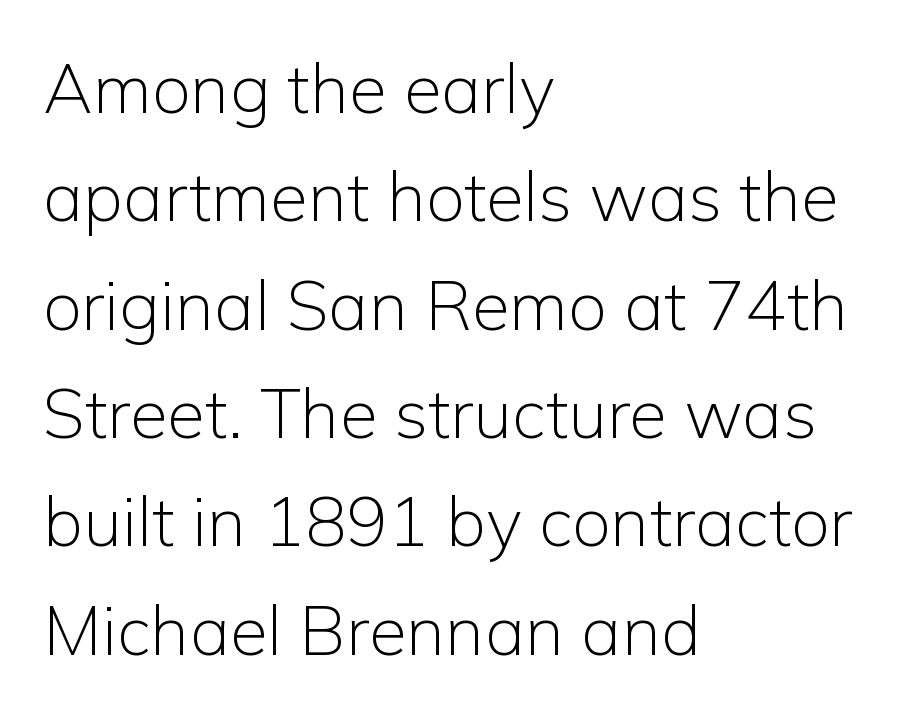
{"serif": "no", "italic": "no", "bold": "no", "weight": "light", "width": "normal", "stroke_contrast": "low", "x_height": "medium", "monospaced": "no", "underline": "no", "align": "left", "line_spacing": "normal", "line_spacing_ratio": 1.57, "letter_spacing": "normal", "letter_spacing_em": 0.0, "glyph_px": 69}
